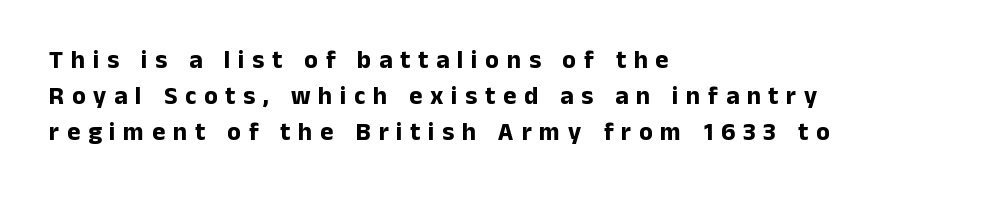
The image shows 25 px bold type, upright; set left-aligned, normal line spacing (1.45x), unusually wide letter spacing (+0.31 em), not underlined.
